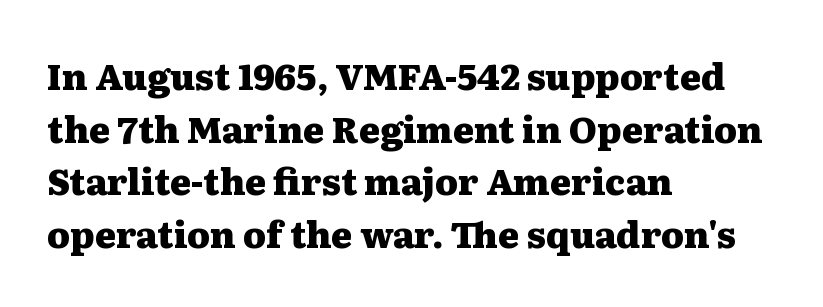
Q: Is the text bold? A: Yes.
Q: Is the text italic (slanted)? A: No, it is upright.
Q: Is the typeface a serif or a sans-serif typeface? A: Serif.
Q: Is the text underlined? A: No.
Q: How is the paragraph aligned? A: Left-aligned.
Q: Is the spacing between letters normal or unusually wide? A: Normal.
Q: Is the spacing between lines tight, normal or loose? A: Normal.
Q: Width (condensed, normal, or wide)? A: Wide.
Q: Stroke contrast? A: Medium.
Q: x-height? A: Medium.
Q: Monospaced? A: No.
